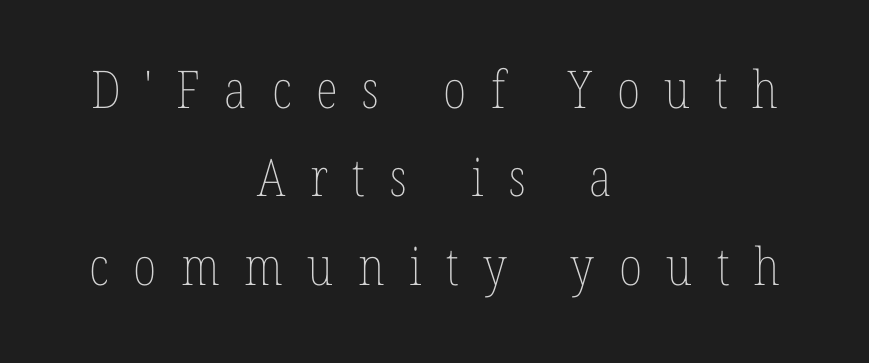
The setting favours the middle, as headings and verse often do. The letters look calm and open, with moderate or lighter stems. The face used here is proportionally spaced, like ordinary book or web type. The strip under each line holds only bare page. Substantial extra tracking has been applied to these lines. Do the letters lean? They stand straight.
